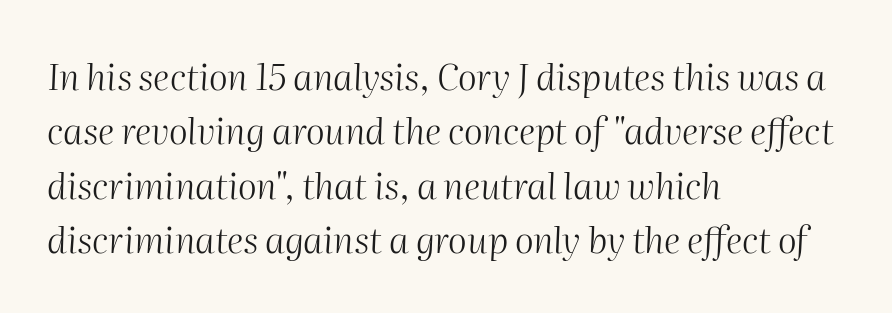
What stands out about the letter spacing? Nothing — it is the standard amount. Think standard paragraph weight, or any step lighter than that. This sample has the flowing, uneven cadence of proportional lettering. Designer's note — italics engaged. Underline: absent.
